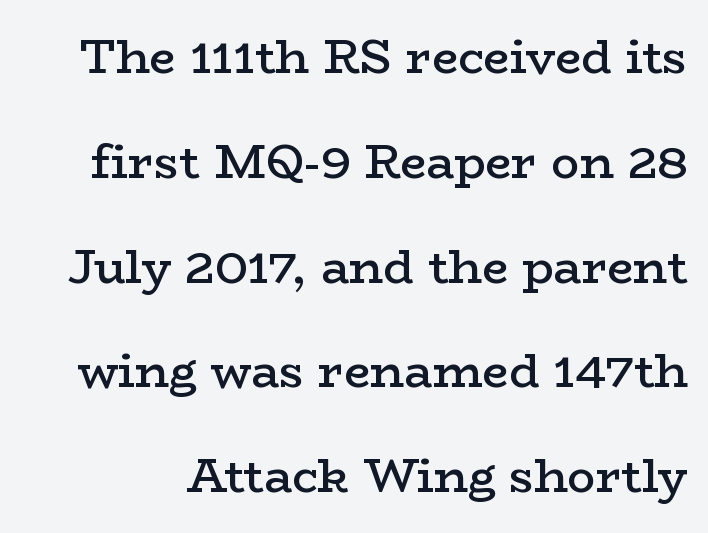
{"serif": "yes", "italic": "no", "bold": "semi", "weight": "semibold", "width": "wide", "stroke_contrast": "low", "x_height": "medium", "monospaced": "no", "underline": "no", "line_spacing": "loose", "line_spacing_ratio": 2.23, "letter_spacing": "normal", "letter_spacing_em": 0.0, "glyph_px": 47}
